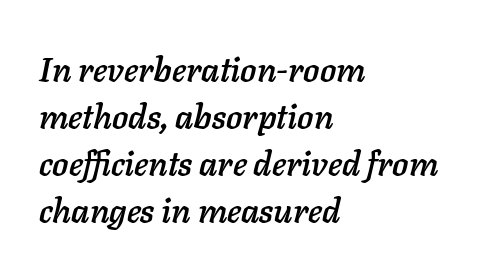
The image shows 34 px text type, italic (leaning right); set left-aligned, normal line spacing (1.38x), normal letter spacing, not underlined; low stroke contrast and a medium x-height.
